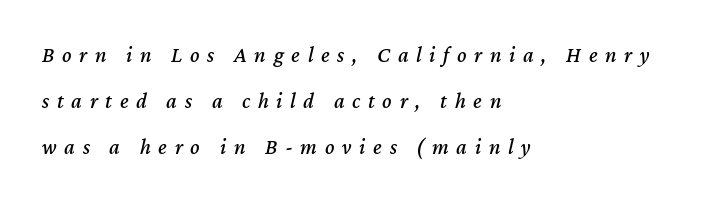
Yep, that's italic — everything's leaning. Words appear elongated and porous because spacing is wide. The zone under the glyphs is completely vacant. The lines are quadded left. Summary of vertical rhythm: relaxed, with wide interline spacing.
